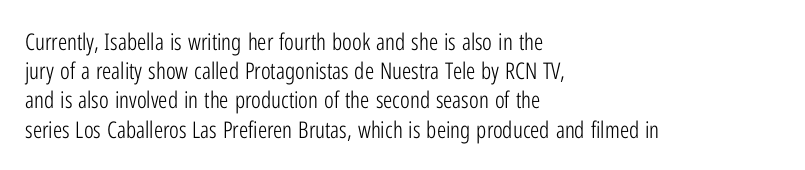
{"italic": "no", "bold": "no", "underline": "no", "align": "left", "line_spacing": "normal", "line_spacing_ratio": 1.27, "letter_spacing": "normal", "letter_spacing_em": 0.0, "glyph_px": 23}
